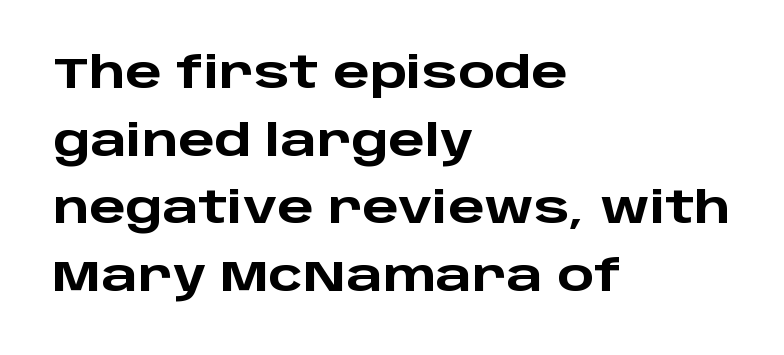
Vertical spacing — default. Character widths vary here, with narrow letters taking less room than wide ones. You can tell it's not italic because the verticals are truly vertical. The gap between lines stays unmarked.
